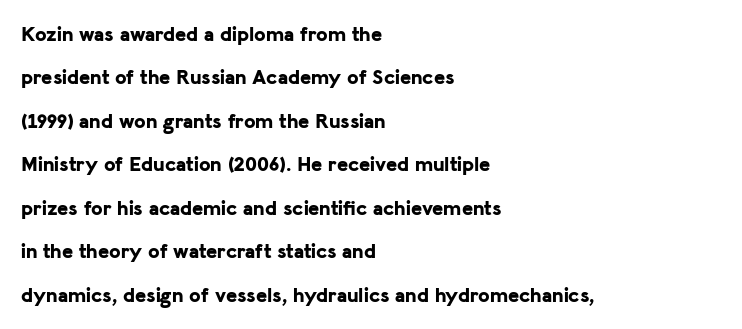
Q: Is the text bold? A: Yes.
Q: Is the text italic (slanted)? A: No, it is upright.
Q: Is the text underlined? A: No.
Q: How is the paragraph aligned? A: Left-aligned.
Q: Is the spacing between letters normal or unusually wide? A: Normal.
Q: Is the spacing between lines tight, normal or loose? A: Loose.
